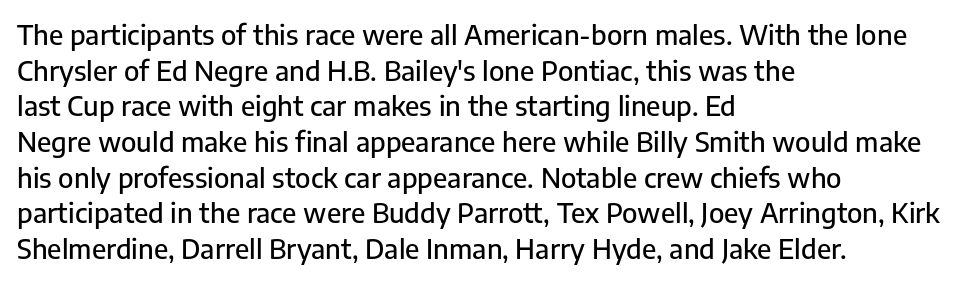
{"italic": "no", "underline": "no", "align": "left", "line_spacing": "normal", "line_spacing_ratio": 1.32, "letter_spacing": "normal", "letter_spacing_em": 0.0, "glyph_px": 27}
